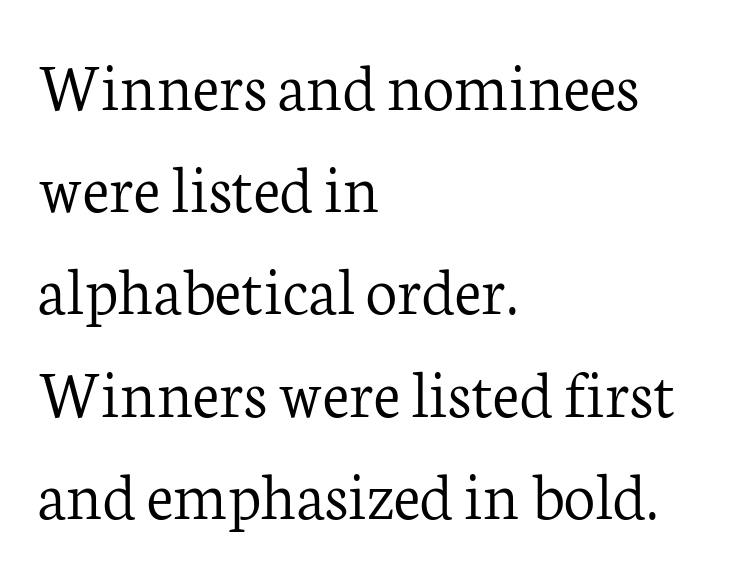
Look at the bottom of the vertical strokes: they flare into serifs here. Honestly, the row spacing looks completely unremarkable. The typesetting does not lean heavy: it is not bold. Compared with typical body copy, the letter spacing here is the same. Rendered with straight, roman letterforms. These lines are set flush left with a ragged right edge.
